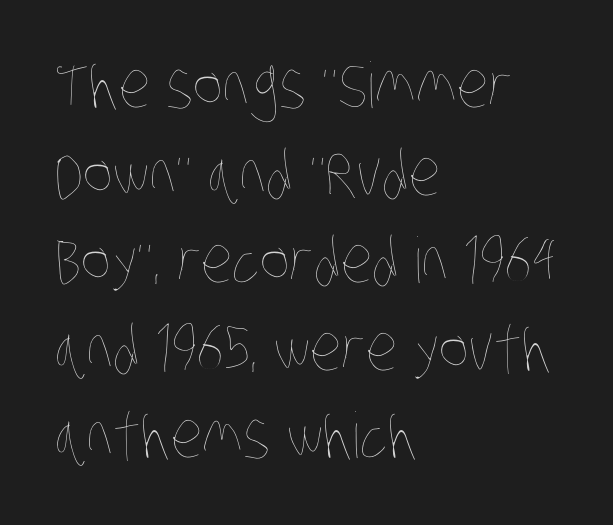
Q: Is the text bold? A: No.
Q: Is the text underlined? A: No.
Q: How is the paragraph aligned? A: Left-aligned.
Q: Is the spacing between letters normal or unusually wide? A: Normal.
Q: Is the spacing between lines tight, normal or loose? A: Normal.
Q: Width (condensed, normal, or wide)? A: Condensed.
Q: Stroke contrast? A: Low.
Q: x-height? A: Large.
Q: Monospaced? A: No.
